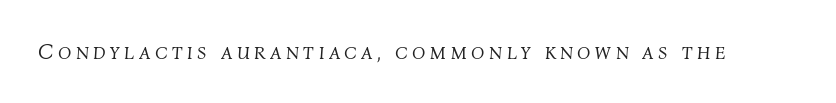
{"italic": "yes", "lean": "right", "slant_degrees": 4, "bold": "no", "underline": "no", "letter_spacing": "wide", "letter_spacing_em": 0.2, "glyph_px": 22}
